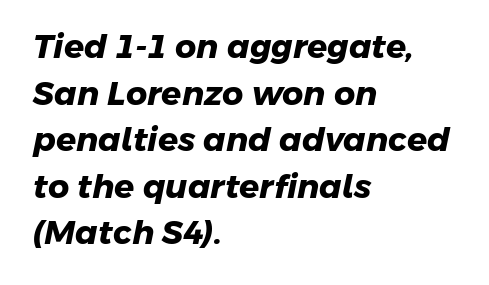
{"serif": "no", "bold": "yes", "weight": "heavy", "width": "normal", "stroke_contrast": "low", "x_height": "medium", "monospaced": "no", "underline": "no", "align": "left", "line_spacing": "normal", "line_spacing_ratio": 1.41, "letter_spacing": "normal", "letter_spacing_em": 0.0, "glyph_px": 33}
